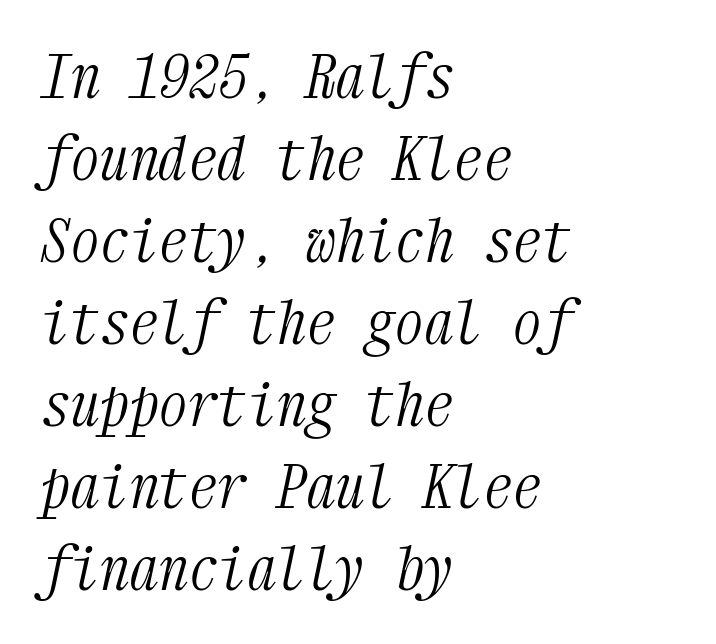
{"serif": "yes", "italic": "yes", "lean": "right", "slant_degrees": 12, "bold": "no", "weight": "light", "width": "condensed", "stroke_contrast": "medium", "x_height": "medium", "monospaced": "yes", "underline": "no", "align": "left", "line_spacing": "normal", "line_spacing_ratio": 1.39, "letter_spacing": "normal", "letter_spacing_em": 0.0, "glyph_px": 59}
